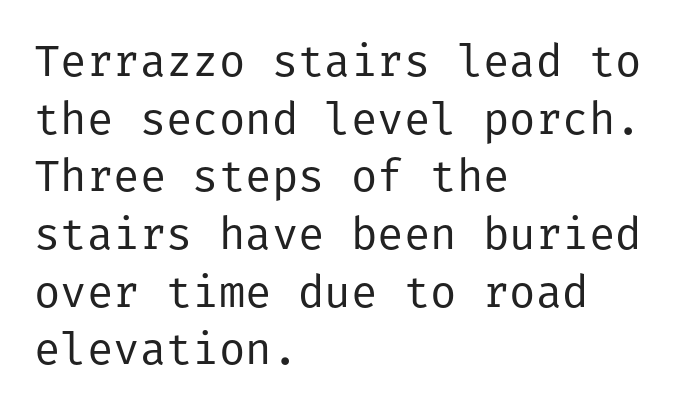
The image shows 44 px regular-weight sans-serif type, upright; set left-aligned, normal line spacing (1.31x), normal letter spacing, not underlined; low stroke contrast and a medium x-height.
